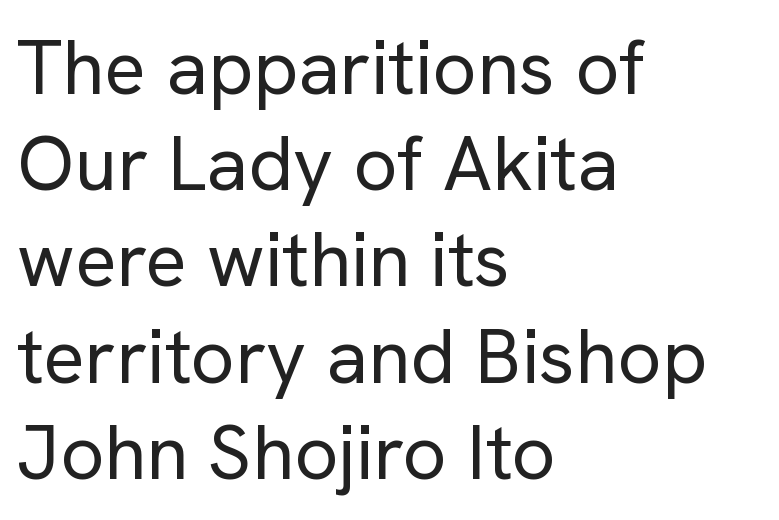
{"serif": "no", "italic": "no", "bold": "no", "weight": "regular", "width": "normal", "stroke_contrast": "low", "x_height": "medium", "monospaced": "no", "underline": "no", "align": "left", "line_spacing": "normal", "line_spacing_ratio": 1.25, "letter_spacing": "normal", "letter_spacing_em": 0.0, "glyph_px": 77}
